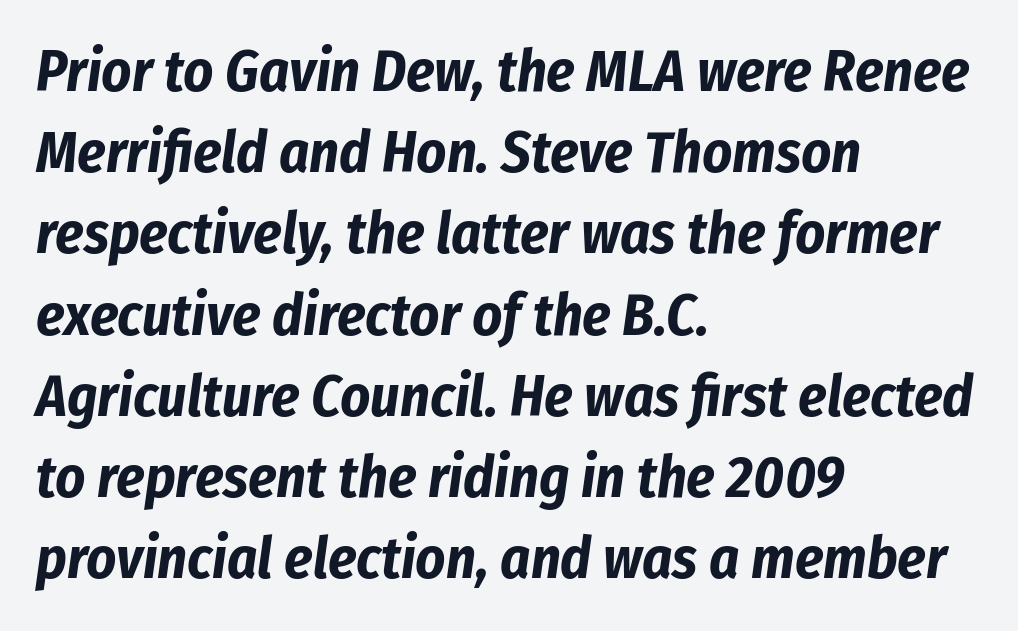
{"italic": "yes", "lean": "right", "slant_degrees": 8, "bold": "yes", "weight": "bold", "width": "condensed", "stroke_contrast": "low", "x_height": "medium", "monospaced": "no", "underline": "no", "align": "left", "line_spacing": "normal", "line_spacing_ratio": 1.4, "letter_spacing": "normal", "letter_spacing_em": 0.0, "glyph_px": 58}
